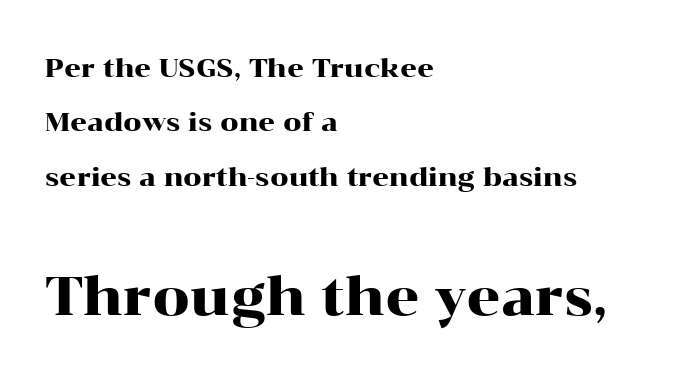
The image shows 53 px wide serif type, upright; set left-aligned, loose line spacing (2.09x), normal letter spacing, not underlined; the second (bottom) block is 2.04x larger; high stroke contrast and a medium x-height.
